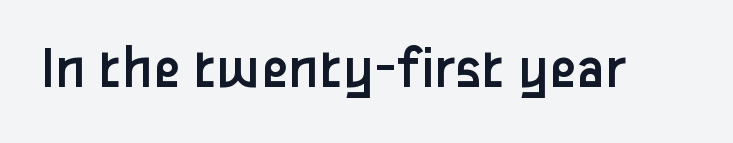
{"serif": "no", "italic": "no", "bold": "no", "weight": "regular", "width": "normal", "stroke_contrast": "low", "x_height": "medium", "monospaced": "no", "underline": "no", "letter_spacing": "normal", "letter_spacing_em": 0.0, "glyph_px": 62}
